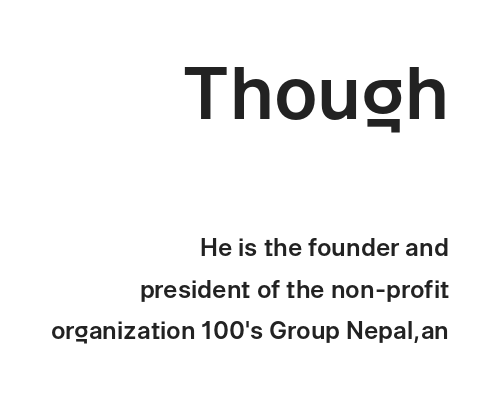
Letterform terminals end flat and unadorned throughout the passage. Is this a fixed-width face? No — the glyphs have proportional, varying widths. This rendering leaves character spacing at its baseline value. Teacher's note: observe the even right margin — that is flush-right alignment. The space directly below the letters is spotless. You can tell it's not italic because the verticals are truly vertical.
